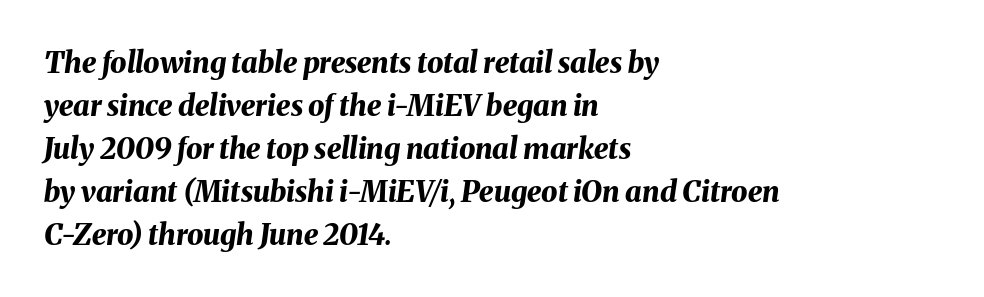
The rendering applies a slant to the glyphs. This sample has the flowing, uneven cadence of proportional lettering. Reading down the block, your eye returns to a fixed left position each line. Heavy-handed strokes throughout: this text is bold. Check the space under the baseline: it is left empty.
